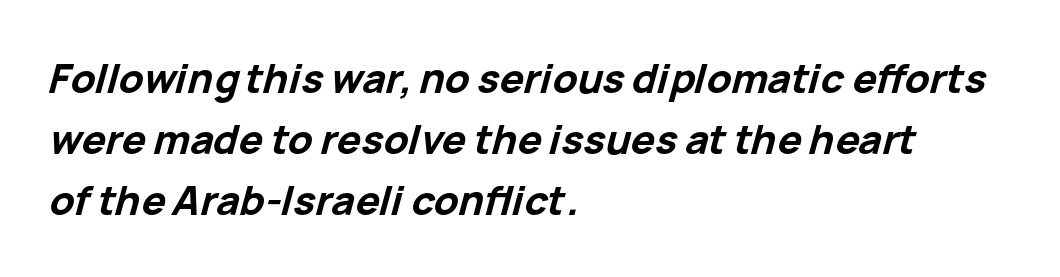
The image shows 40 px bold type, italic (leaning right); set left-aligned, normal line spacing (1.52x), normal letter spacing, not underlined; low stroke contrast and a medium x-height.
